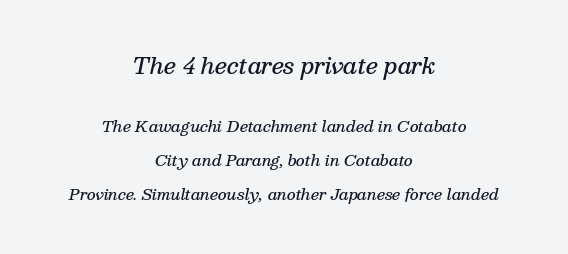
{"italic": "yes", "lean": "right", "slant_degrees": 13, "bold": "semi", "underline": "no", "align": "center", "line_spacing": "loose", "line_spacing_ratio": 2.26, "letter_spacing": "normal", "letter_spacing_em": 0.0, "larger_block": "first", "size_ratio": 1.47, "glyph_px": 22}
